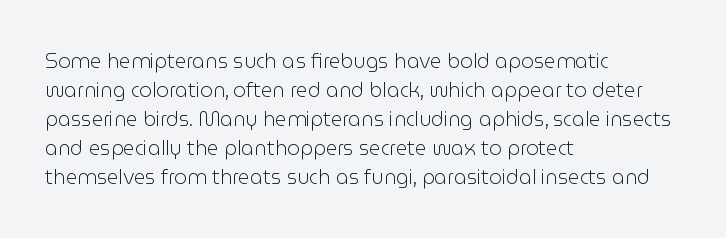
{"italic": "no", "bold": "no", "underline": "no", "align": "left", "line_spacing": "normal", "line_spacing_ratio": 1.45, "letter_spacing": "normal", "letter_spacing_em": 0.0, "glyph_px": 20}
